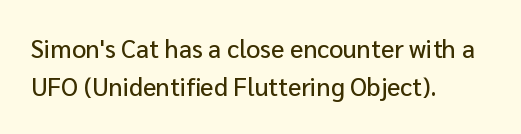
The image shows 25 px text type, upright; set left-aligned, normal line spacing (1.53x), normal letter spacing, not underlined.
